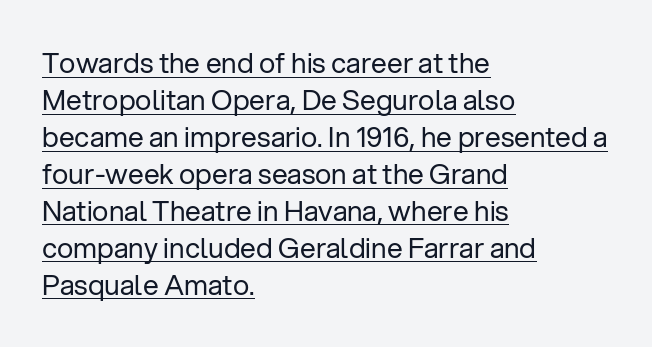
Q: Is the text bold? A: No.
Q: Is the text italic (slanted)? A: No, it is upright.
Q: Is the typeface a serif or a sans-serif typeface? A: Sans-serif.
Q: Is the text underlined? A: Yes.
Q: How is the paragraph aligned? A: Left-aligned.
Q: Is the spacing between letters normal or unusually wide? A: Normal.
Q: Is the spacing between lines tight, normal or loose? A: Normal.
Q: Width (condensed, normal, or wide)? A: Normal.
Q: Stroke contrast? A: Low.
Q: x-height? A: Medium.
Q: Monospaced? A: No.
